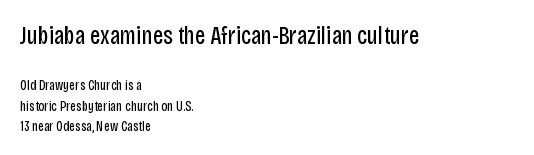
Q: Is the text bold? A: No.
Q: Is the text italic (slanted)? A: No, it is upright.
Q: Is the text underlined? A: No.
Q: How is the paragraph aligned? A: Left-aligned.
Q: Is the spacing between letters normal or unusually wide? A: Normal.
Q: Is the spacing between lines tight, normal or loose? A: Normal.
Q: Which block of text is set in a larger size, the first (top) or the second (bottom)? A: The first (top) one.
